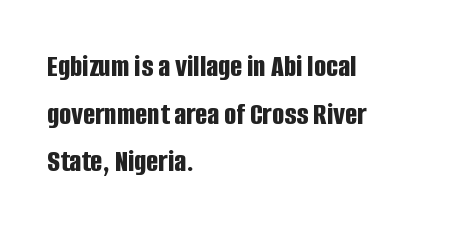
{"serif": "no", "italic": "no", "bold": "yes", "weight": "bold", "width": "condensed", "stroke_contrast": "low", "x_height": "large", "monospaced": "no", "underline": "no", "align": "left", "line_spacing": "normal", "line_spacing_ratio": 1.49, "letter_spacing": "normal", "letter_spacing_em": 0.0, "glyph_px": 32}
